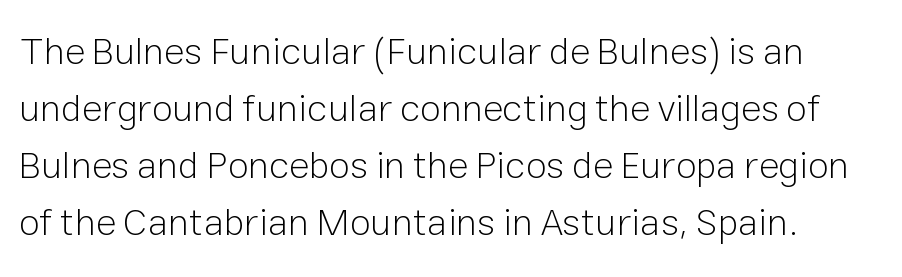
The passage shown is typed in a proportional face where columns would drift. Leading matches the norm, producing a regular column. The font family rendered here belongs to the sans-serif group. No chunkiness to these letters — they're not bold.
